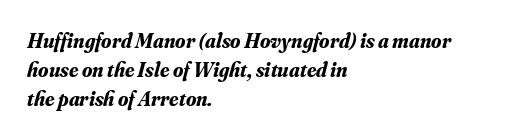
{"italic": "yes", "lean": "right", "slant_degrees": 16, "bold": "yes", "underline": "no", "align": "left", "line_spacing": "normal", "line_spacing_ratio": 1.39, "letter_spacing": "normal", "letter_spacing_em": 0.0, "glyph_px": 21}
